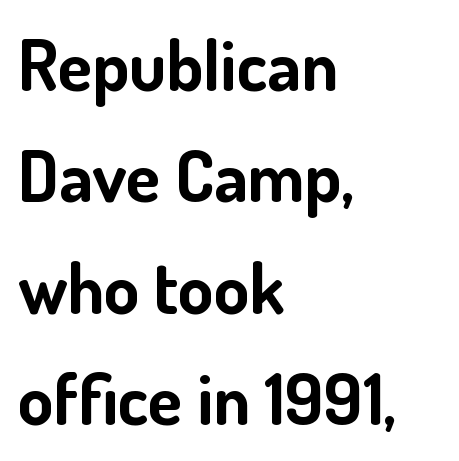
{"serif": "no", "italic": "no", "bold": "yes", "weight": "bold", "width": "normal", "stroke_contrast": "low", "x_height": "small", "monospaced": "no", "underline": "no", "align": "left", "line_spacing": "normal", "line_spacing_ratio": 1.57, "letter_spacing": "normal", "letter_spacing_em": 0.0, "glyph_px": 71}
